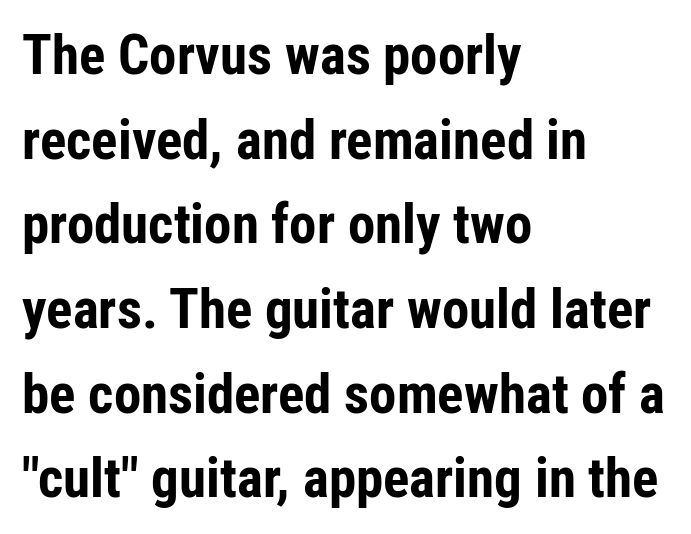
The text block is weighted toward the left margin, trailing off unevenly rightward. Compared with an ordinary text face, these strokes are far heavier — a full bold. Horizontal bands of white between lines are of average thickness. The type sits square on the baseline with zero lean. Tracking here is standard; glyphs follow each other at the usual distance.
